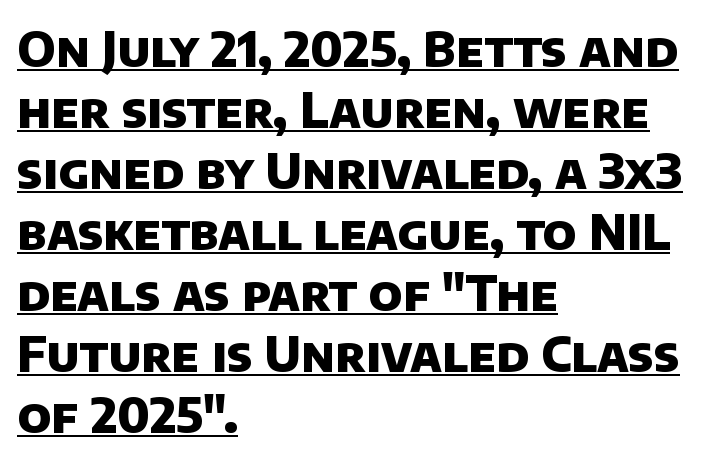
{"serif": "no", "bold": "yes", "weight": "heavy", "width": "normal", "stroke_contrast": "low", "x_height": "large", "monospaced": "no", "underline": "yes", "align": "left", "line_spacing": "normal", "line_spacing_ratio": 1.27, "letter_spacing": "normal", "letter_spacing_em": 0.0, "glyph_px": 48}
